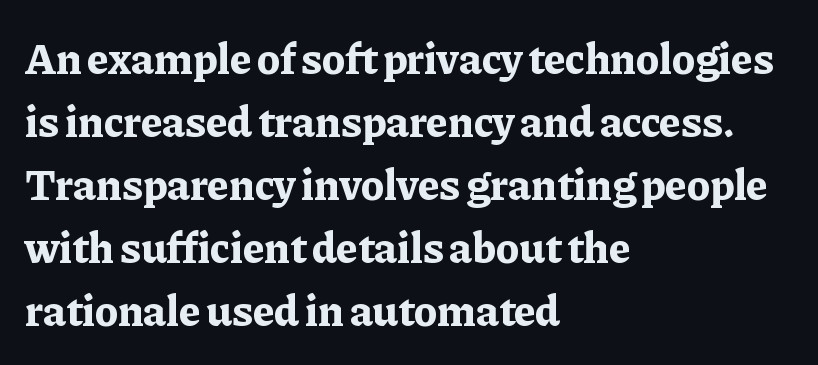
The words here are not underlined. Glyph-to-glyph distance matches everyday printed text. Notice how the passage keeps a crisp vertical edge on the left only. The vertical gap from one line to the next is medium. Nope, not italic — everything's standing straight.
